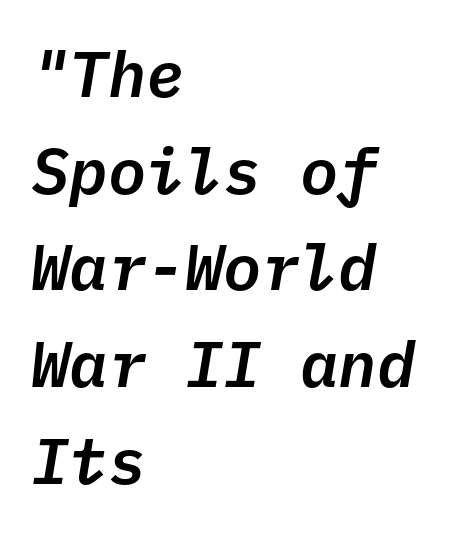
Q: Is the text italic (slanted)? A: Yes, it leans right by about 10 degrees.
Q: Is the text underlined? A: No.
Q: How is the paragraph aligned? A: Left-aligned.
Q: Is the spacing between letters normal or unusually wide? A: Normal.
Q: Is the spacing between lines tight, normal or loose? A: Normal.
Q: Width (condensed, normal, or wide)? A: Normal.
Q: Stroke contrast? A: Low.
Q: x-height? A: Medium.
Q: Monospaced? A: Yes.
